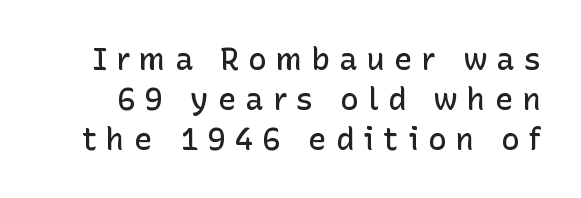
{"serif": "no", "italic": "no", "bold": "semi", "weight": "semibold", "width": "normal", "stroke_contrast": "low", "x_height": "medium", "monospaced": "no", "underline": "no", "line_spacing": "normal", "line_spacing_ratio": 1.29, "letter_spacing": "wide", "letter_spacing_em": 0.29, "glyph_px": 31}
